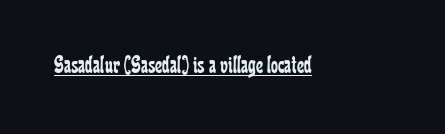
The letterforms sit at book weight or below. Posture: upright roman. Here the glyphs are tracked normally, forming tight word shapes. The words here are underlined.
